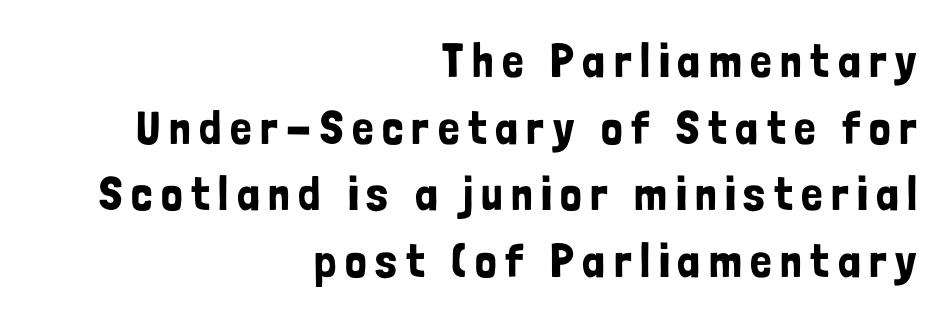
The image shows 48 px condensed sans-serif type, upright; set right-aligned, normal line spacing (1.39x), not underlined; low stroke contrast and a medium x-height.
